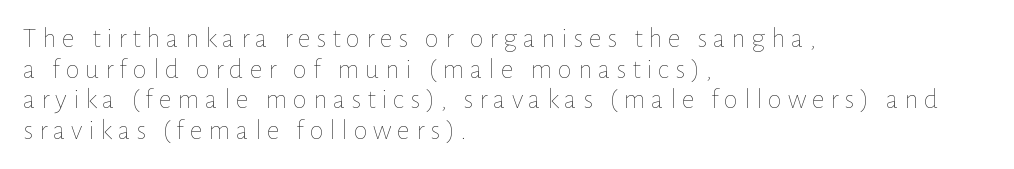
Q: Is the text bold? A: No.
Q: Is the text italic (slanted)? A: No, it is upright.
Q: Is the text underlined? A: No.
Q: How is the paragraph aligned? A: Left-aligned.
Q: Is the spacing between lines tight, normal or loose? A: Tight.
Q: Width (condensed, normal, or wide)? A: Normal.
Q: Stroke contrast? A: Low.
Q: x-height? A: Medium.
Q: Monospaced? A: No.
